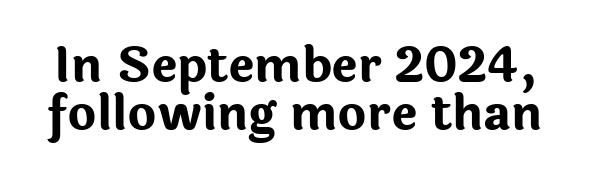
The image shows 49 px bold sans-serif type, upright; set tight line spacing (0.97x), normal letter spacing, not underlined; low stroke contrast and a medium x-height.
